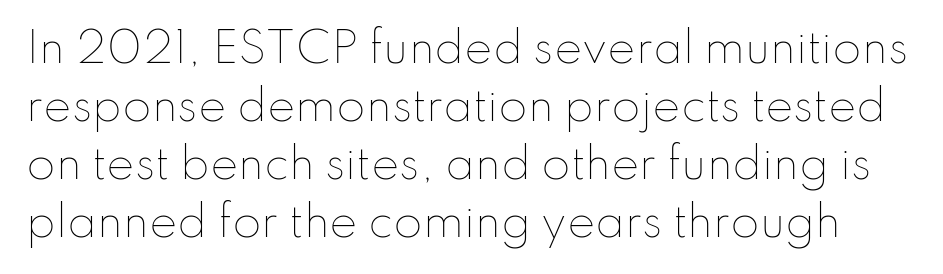
The image shows 42 px thin type, upright; set normal line spacing (1.38x), normal letter spacing, not underlined; low stroke contrast and a small x-height.
